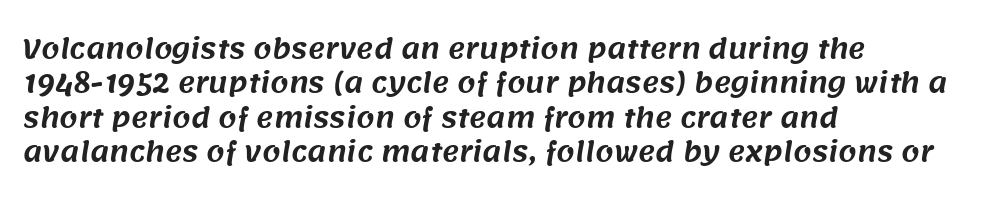
This rendering features lettering with no underline. Tracking here is standard; glyphs follow each other at the usual distance. The paragraph has a hard left edge and a soft right edge. Quick note: interline space is typical.
